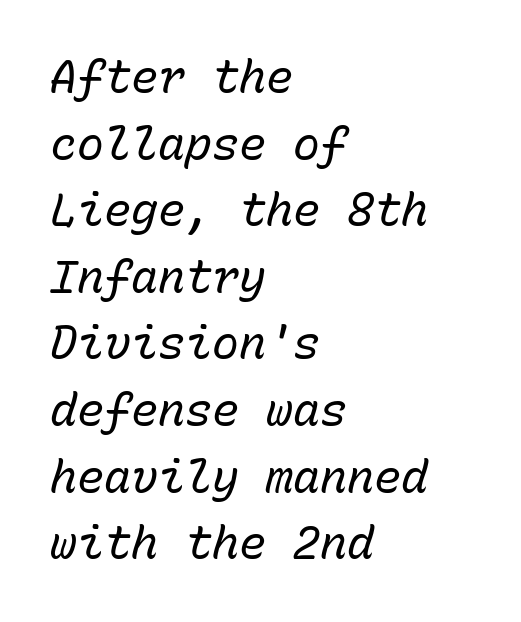
The image shows 45 px regular-weight type, italic (leaning right), monospaced; set left-aligned, normal line spacing (1.48x), normal letter spacing, not underlined; low stroke contrast and a medium x-height.
